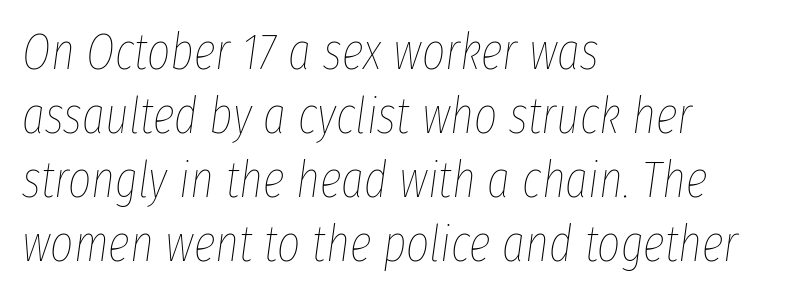
The image shows 50 px thin, condensed type, italic (leaning right); set left-aligned, normal line spacing (1.28x), normal letter spacing, not underlined; low stroke contrast and a medium x-height.
